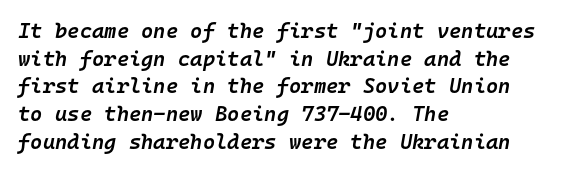
The image shows 21 px text type, italic (leaning right); set left-aligned, normal line spacing (1.32x), normal letter spacing, not underlined.
